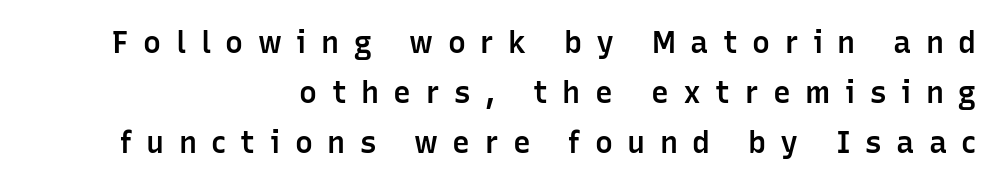
Q: Is the text bold? A: Semi-bold.
Q: Is the text italic (slanted)? A: No, it is upright.
Q: Is the typeface a serif or a sans-serif typeface? A: Sans-serif.
Q: Is the text underlined? A: No.
Q: How is the paragraph aligned? A: Right-aligned.
Q: Is the spacing between letters normal or unusually wide? A: Unusually wide.
Q: Is the spacing between lines tight, normal or loose? A: Normal.
Q: Width (condensed, normal, or wide)? A: Normal.
Q: Stroke contrast? A: Low.
Q: x-height? A: Medium.
Q: Monospaced? A: No.
